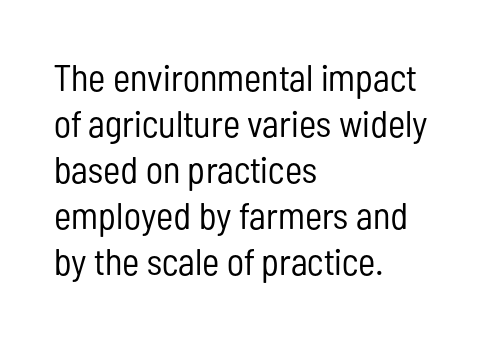
{"serif": "no", "italic": "no", "bold": "no", "weight": "regular", "width": "condensed", "stroke_contrast": "low", "x_height": "medium", "monospaced": "no", "underline": "no", "align": "left", "line_spacing_ratio": 1.24, "letter_spacing": "normal", "letter_spacing_em": 0.0, "glyph_px": 37}
